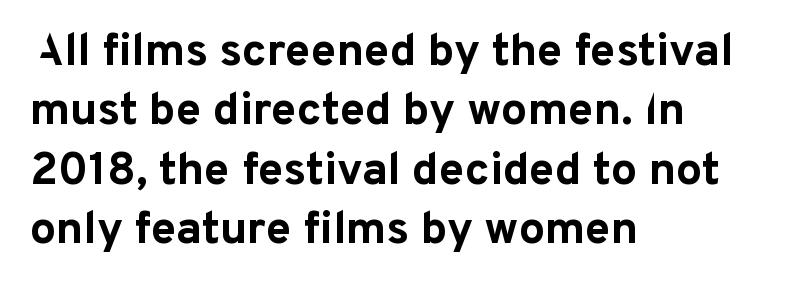
Plenty of ink on the page — the face is bold. Is there much room between lines? A standard amount, neither cramped nor airy. Horizontally, the lines are justified to the leading edge only. Ordinary non-slanted type is in use. The glyphs are unaccompanied by any horizontal stroke below them.
